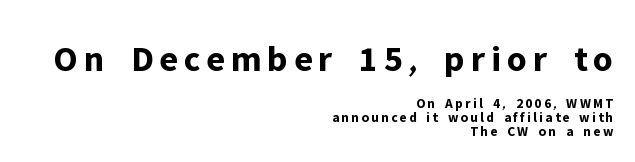
Q: Is the text bold? A: Yes.
Q: Is the text italic (slanted)? A: No, it is upright.
Q: Is the typeface a serif or a sans-serif typeface? A: Sans-serif.
Q: Is the text underlined? A: No.
Q: How is the paragraph aligned? A: Right-aligned.
Q: Is the spacing between lines tight, normal or loose? A: Tight.
Q: Which block of text is set in a larger size, the first (top) or the second (bottom)? A: The first (top) one.
Q: Width (condensed, normal, or wide)? A: Normal.
Q: Stroke contrast? A: Low.
Q: x-height? A: Medium.
Q: Monospaced? A: No.
